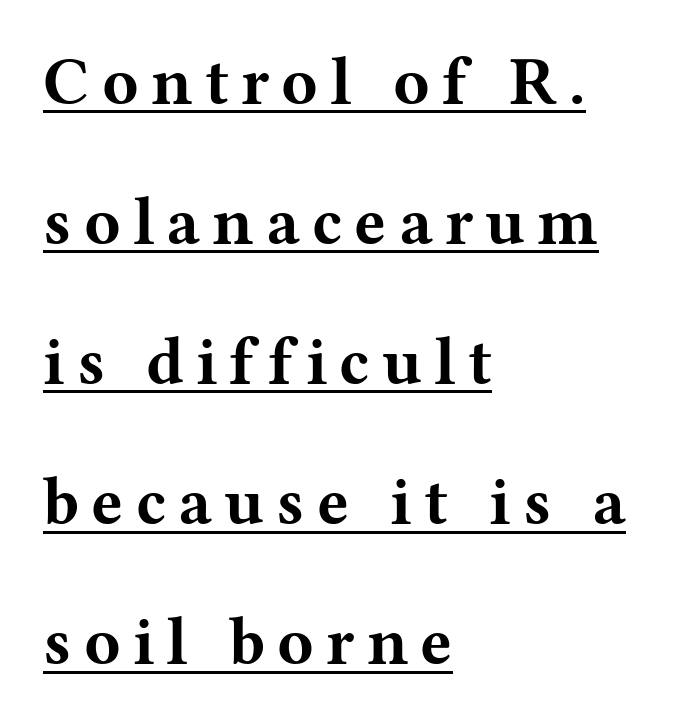
Q: Is the text bold? A: Yes.
Q: Is the text italic (slanted)? A: No, it is upright.
Q: Is the typeface a serif or a sans-serif typeface? A: Serif.
Q: Is the text underlined? A: Yes.
Q: How is the paragraph aligned? A: Left-aligned.
Q: Is the spacing between lines tight, normal or loose? A: Loose.
Q: Width (condensed, normal, or wide)? A: Wide.
Q: Stroke contrast? A: Medium.
Q: x-height? A: Medium.
Q: Monospaced? A: No.
